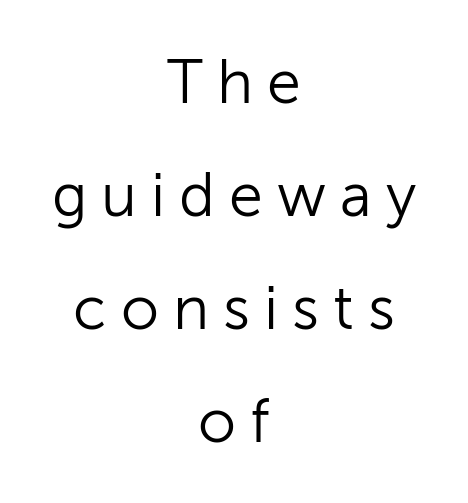
Stem width sits at or under what a default text font uses. The passage is arranged like a title page — every line centered. The characters display no serif detailing; their extremities are plain. Each word looks stretched out because of the extra space between its letters. Type without underlining. Each letter keeps its own natural width here, so spacing adapts to shape.
